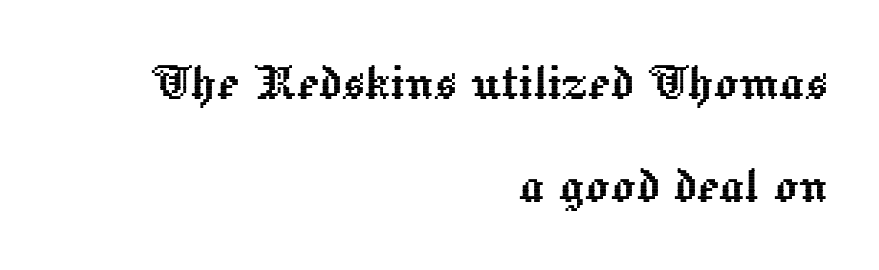
The image shows 60 px text type, upright; set right-aligned, line spacing 1.71x, normal letter spacing, not underlined; a medium x-height.
